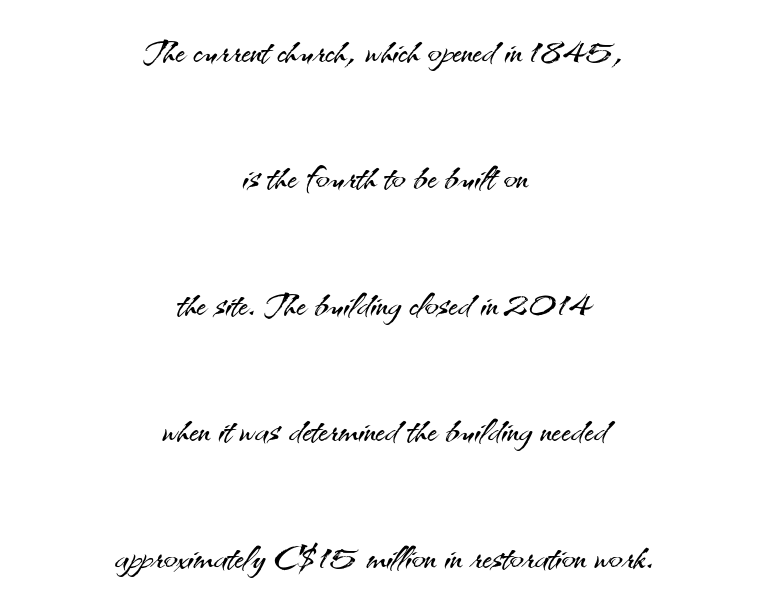
This reads as an unemphasized weight, regular at the heaviest. Honestly, there is no underline to notice here at all. This sample uses a sans-serif face. The compositor balanced each line on the midline. Tracking value appears to be zero — textbook default spacing.
